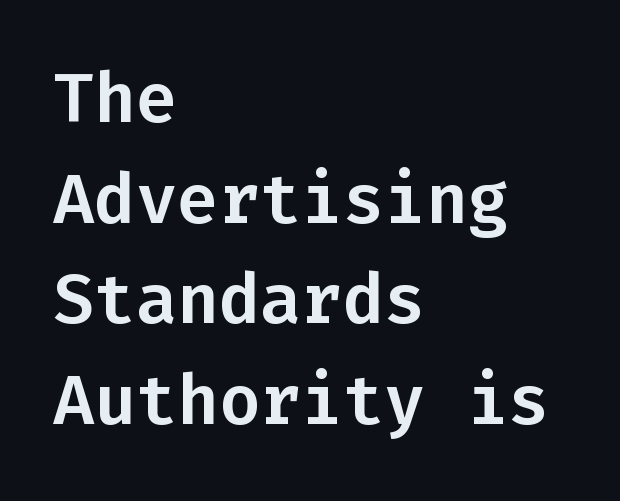
{"serif": "no", "italic": "no", "width": "normal", "stroke_contrast": "low", "x_height": "medium", "monospaced": "yes", "underline": "no", "align": "left", "line_spacing": "normal", "line_spacing_ratio": 1.46, "letter_spacing": "normal", "letter_spacing_em": 0.0, "glyph_px": 69}
